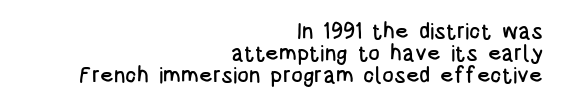
{"italic": "no", "underline": "no", "align": "right", "line_spacing": "tight", "line_spacing_ratio": 1.0, "letter_spacing": "normal", "letter_spacing_em": 0.0, "glyph_px": 22}
